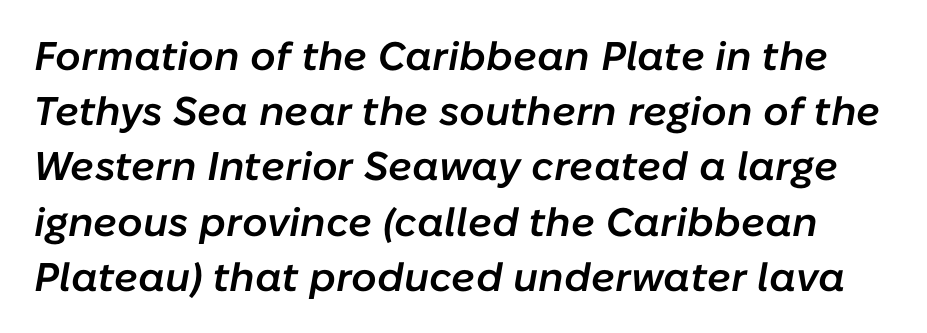
Spacing between characters is what you'd get straight out of the box. Do the characters align in a grid? No, the font is proportional. Is the type bold? Partly — it's a semibold, heavier than regular but not fully bold. The specimen omits any rule beneath the text block's lines.
